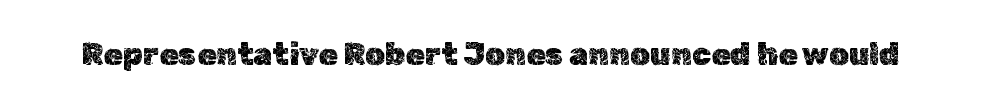
The image shows 31 px text type, upright; set normal letter spacing, not underlined; a medium x-height.
